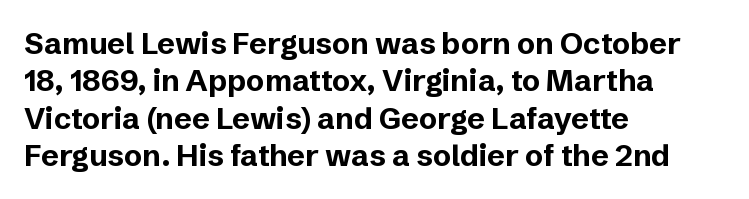
{"serif": "no", "italic": "no", "bold": "yes", "weight": "bold", "width": "normal", "stroke_contrast": "low", "x_height": "medium", "monospaced": "no", "underline": "no", "align": "left", "line_spacing": "normal", "line_spacing_ratio": 1.25, "letter_spacing": "normal", "letter_spacing_em": 0.0, "glyph_px": 30}
